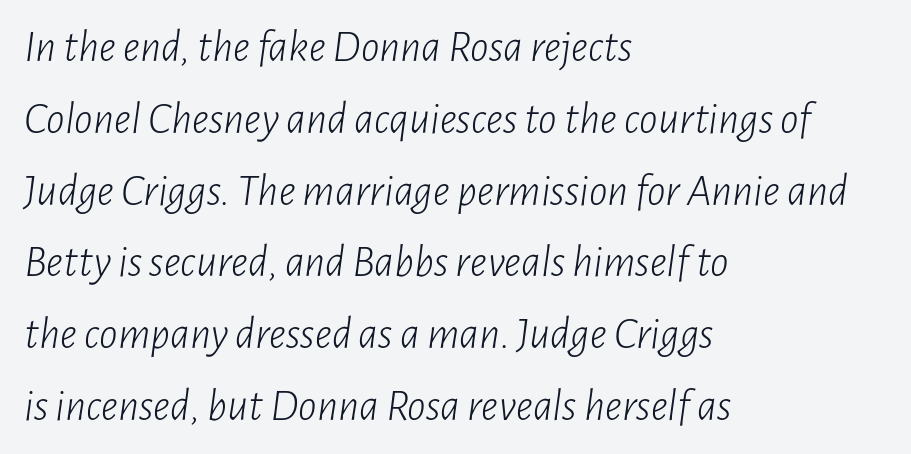
The foot of each line stays bare and open. The rows are spaced the way most documents space them. Students, note that the glyphs here touch the page at normal intervals. Is this a fixed-width face? No — the glyphs have proportional, varying widths.
